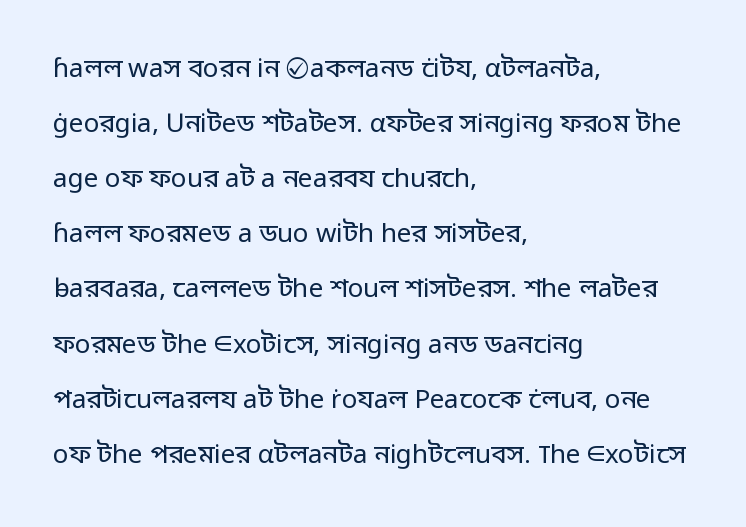
The image shows 26 px text type, upright; set left-aligned, loose line spacing (2.12x), normal letter spacing, not underlined.
